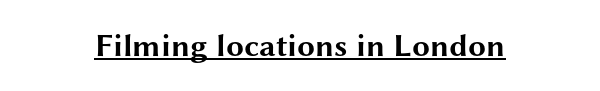
{"serif": "no", "italic": "no", "bold": "yes", "weight": "bold", "width": "wide", "stroke_contrast": "medium", "x_height": "medium", "monospaced": "no", "underline": "yes", "letter_spacing": "normal", "letter_spacing_em": 0.0, "glyph_px": 32}
